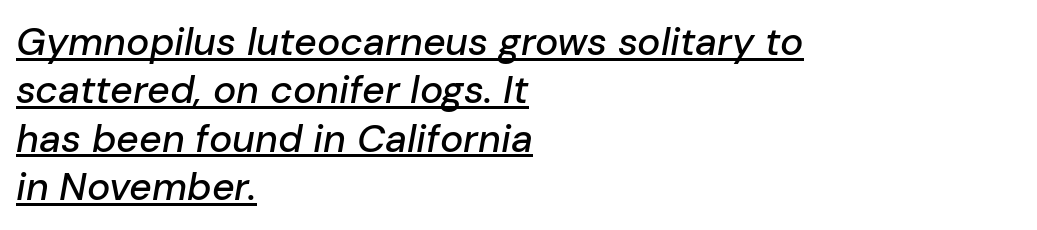
The paragraph shown leans on its left margin. Do the characters align in a grid? No, the font is proportional. Quick note: italic. In terms of letterspacing, this is plain default setting. Notice how a bar underscores the lettering throughout.
